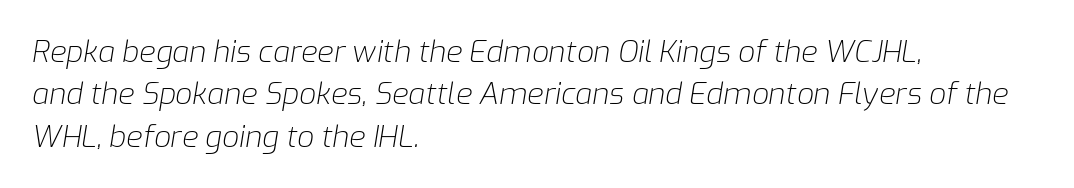
Q: Is the text bold? A: No.
Q: Is the text italic (slanted)? A: Yes, it leans right by about 9 degrees.
Q: Is the text underlined? A: No.
Q: How is the paragraph aligned? A: Left-aligned.
Q: Is the spacing between letters normal or unusually wide? A: Normal.
Q: Is the spacing between lines tight, normal or loose? A: Normal.
Q: Width (condensed, normal, or wide)? A: Normal.
Q: Stroke contrast? A: Low.
Q: x-height? A: Medium.
Q: Monospaced? A: No.
